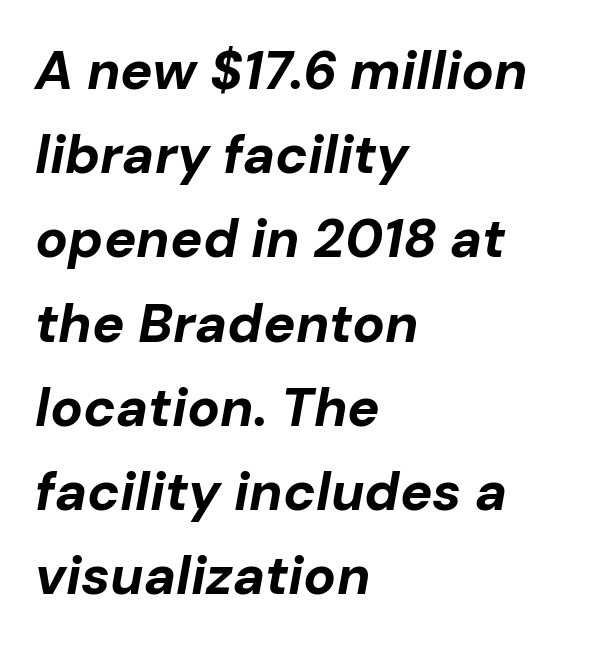
{"italic": "yes", "lean": "right", "slant_degrees": 10, "bold": "yes", "weight": "bold", "width": "normal", "stroke_contrast": "low", "x_height": "medium", "monospaced": "no", "underline": "no", "align": "left", "line_spacing": "normal", "line_spacing_ratio": 1.56, "letter_spacing": "normal", "letter_spacing_em": 0.0, "glyph_px": 54}
